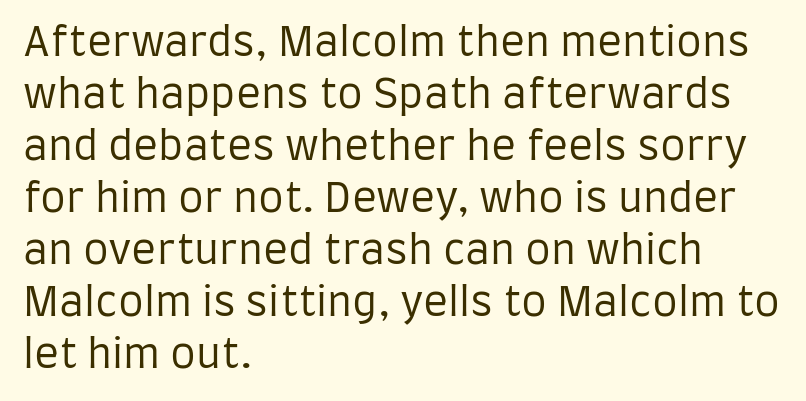
The image shows 41 px regular-weight, condensed sans-serif type, upright; set left-aligned, normal line spacing (1.27x), normal letter spacing, not underlined; low stroke contrast and a large x-height.
